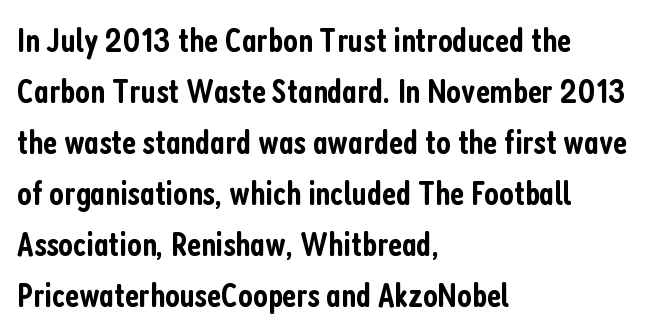
The image shows 35 px semibold, condensed sans-serif type, upright; set left-aligned, normal line spacing (1.46x), normal letter spacing, not underlined; low stroke contrast and a medium x-height.
